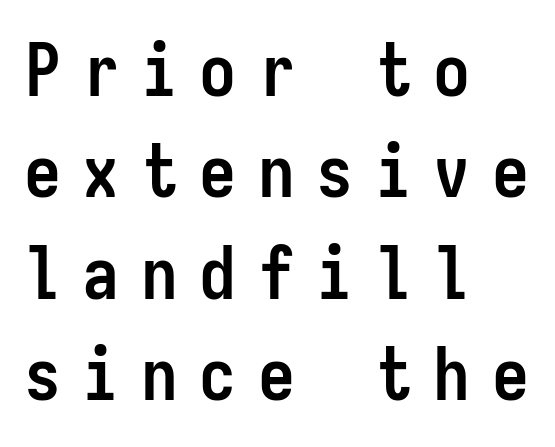
The image shows 74 px semibold, condensed sans-serif type, upright, monospaced; set left-aligned, normal line spacing (1.37x), unusually wide letter spacing (+0.29 em), not underlined; low stroke contrast and a medium x-height.
